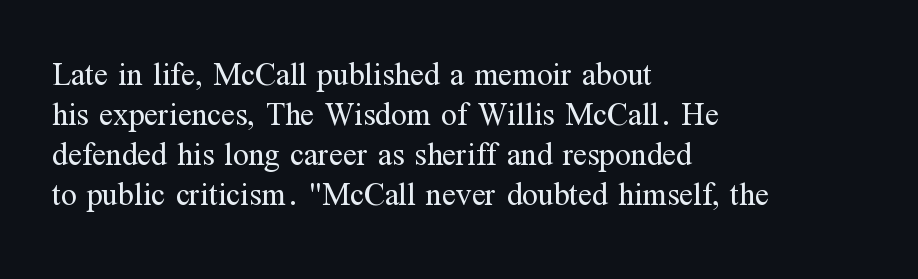
Q: Is the text bold? A: No.
Q: Is the text italic (slanted)? A: No, it is upright.
Q: Is the typeface a serif or a sans-serif typeface? A: Serif.
Q: Is the text underlined? A: No.
Q: How is the paragraph aligned? A: Left-aligned.
Q: Is the spacing between letters normal or unusually wide? A: Normal.
Q: Is the spacing between lines tight, normal or loose? A: Normal.
Q: Width (condensed, normal, or wide)? A: Normal.
Q: Stroke contrast? A: Medium.
Q: x-height? A: Medium.
Q: Monospaced? A: No.
